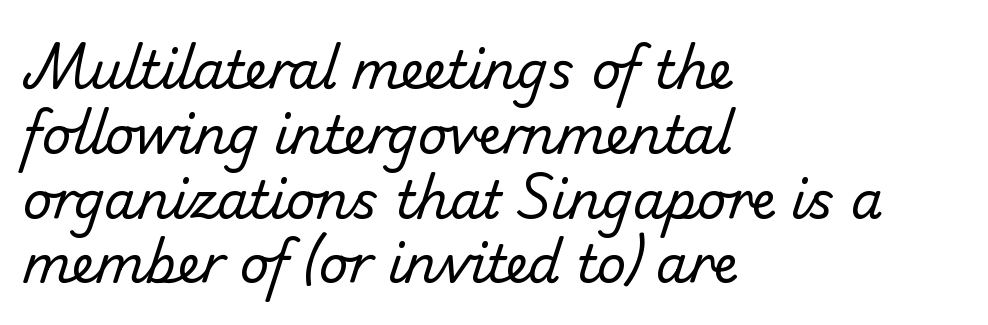
{"serif": "no", "bold": "no", "weight": "regular", "width": "normal", "stroke_contrast": "low", "x_height": "small", "monospaced": "no", "underline": "no", "align": "left", "line_spacing": "normal", "line_spacing_ratio": 1.27, "letter_spacing": "normal", "letter_spacing_em": 0.0, "glyph_px": 51}
